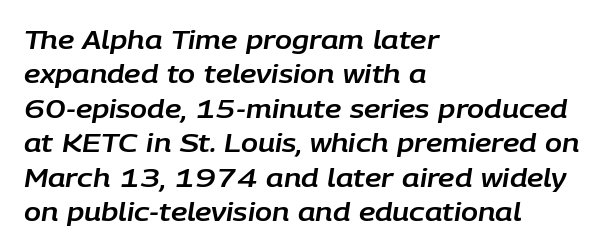
The face used here is rendered with its standard letterfit. The passage shown stacks its lines at a standard gap. Yep, that's italic — everything's leaning. The typesetter chose a ragged-right arrangement here. Descender tails drop into unmarked territory.
